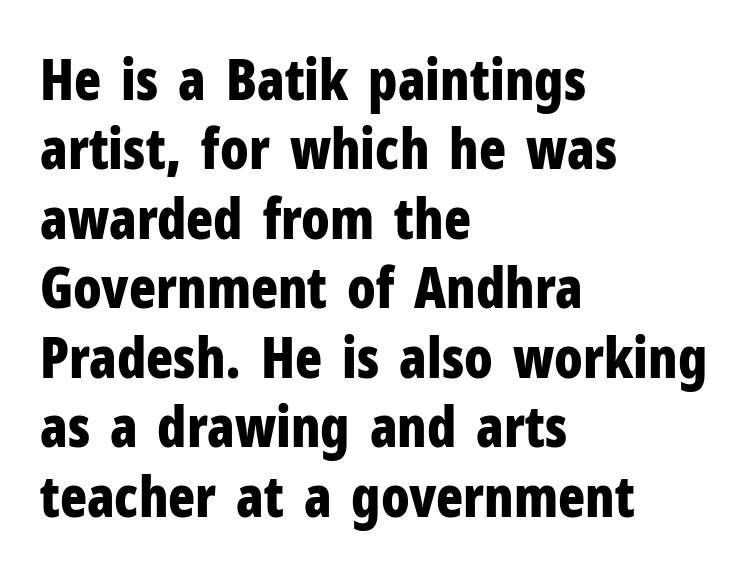
Observe the absence of serifs on each vertical stroke in this sample. Posture: straight, roman, zero tilt. How are the letters spaced? Ordinarily, with no added tracking. These lines are rendered in a variable-pitch font.
